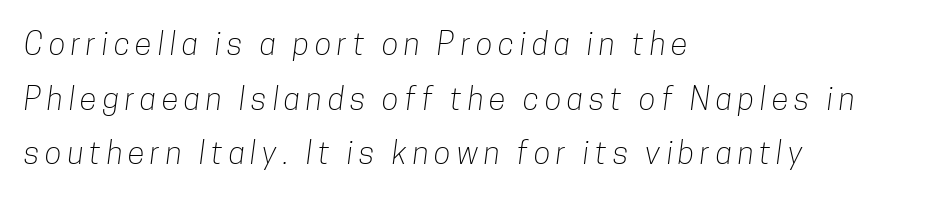
The image shows 31 px light, condensed sans-serif type; set left-aligned, line spacing 1.76x, not underlined; low stroke contrast and a medium x-height.
